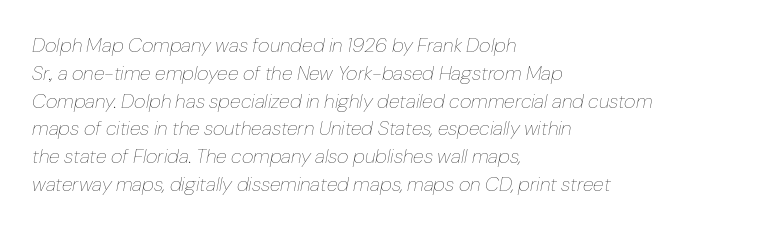
Does the copy run flush right? No — it runs flush left. The lines sit at an ordinary, default distance from one another. Emphasis-style slanted type is in use. Plain, unruled lines of type.
